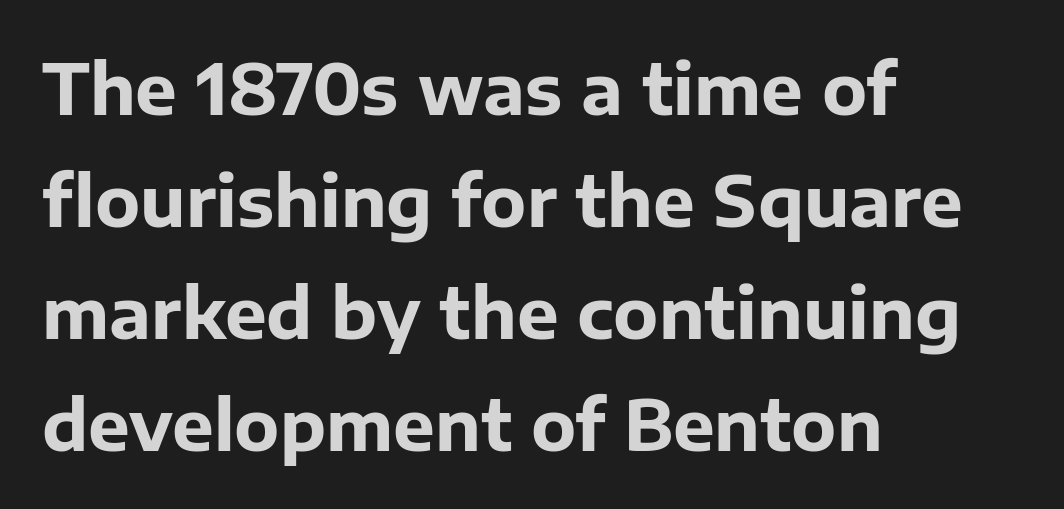
{"serif": "no", "italic": "no", "bold": "yes", "weight": "bold", "width": "normal", "stroke_contrast": "low", "x_height": "medium", "monospaced": "no", "underline": "no", "align": "left", "line_spacing": "normal", "line_spacing_ratio": 1.6, "letter_spacing": "normal", "letter_spacing_em": 0.0, "glyph_px": 70}
